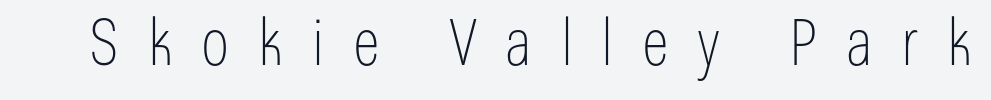
{"serif": "no", "italic": "no", "bold": "no", "weight": "thin", "width": "condensed", "stroke_contrast": "low", "x_height": "medium", "monospaced": "no", "underline": "no", "letter_spacing": "wide", "letter_spacing_em": 0.45, "glyph_px": 64}
